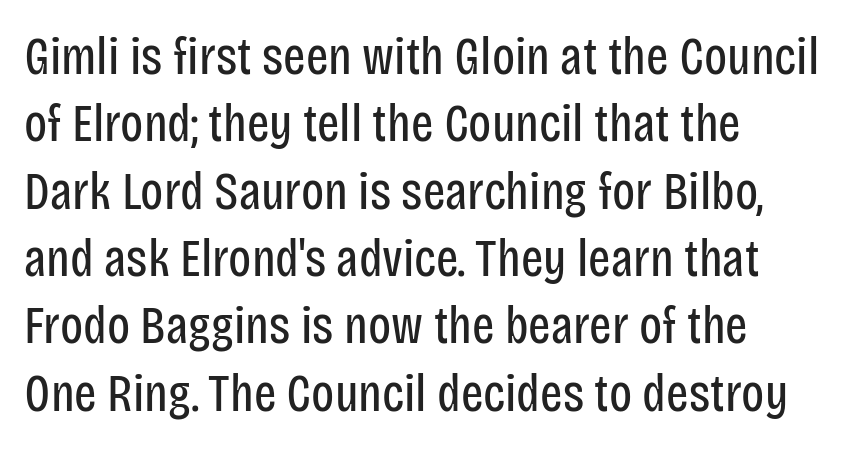
The image shows 53 px regular-weight, condensed sans-serif type, upright; set left-aligned, normal line spacing (1.27x), normal letter spacing, not underlined; low stroke contrast and a large x-height.
